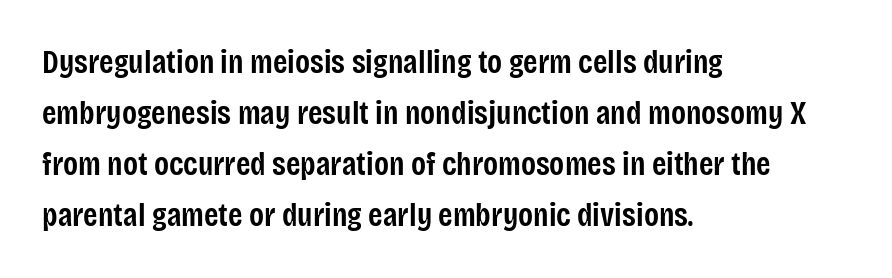
{"serif": "no", "italic": "no", "bold": "semi", "weight": "semibold", "width": "condensed", "stroke_contrast": "low", "x_height": "large", "monospaced": "no", "underline": "no", "align": "left", "line_spacing": "normal", "line_spacing_ratio": 1.55, "letter_spacing": "normal", "letter_spacing_em": 0.0, "glyph_px": 33}
